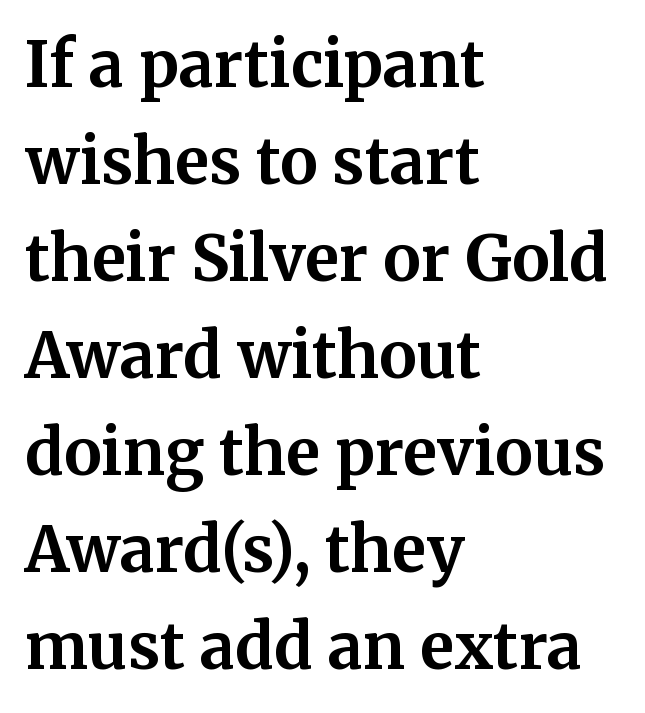
The image shows 63 px bold serif type, upright; set left-aligned, normal line spacing (1.54x), normal letter spacing, not underlined; medium stroke contrast and a medium x-height.
